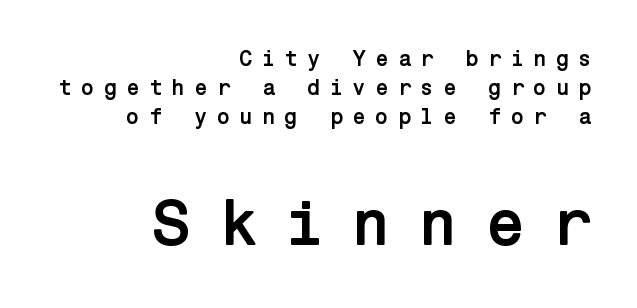
The text block is weighted toward the right margin, trailing off unevenly leftward. The font family rendered here belongs to the sans-serif group. Whoever set this made the second block the dominant, larger element. You'd pick this weight for a headline — it's a proper bold. This is roman type, the default non-slanted kind. Anything drawn beneath the words? Only blank space.
